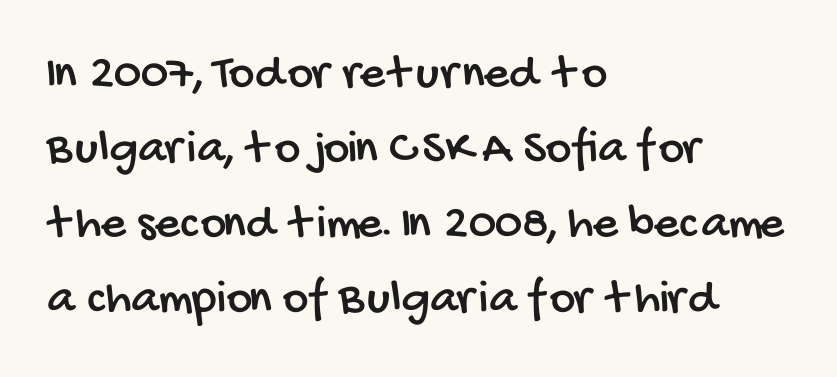
{"serif": "no", "width": "condensed", "stroke_contrast": "low", "x_height": "large", "monospaced": "no", "underline": "no", "align": "left", "line_spacing": "normal", "line_spacing_ratio": 1.53, "letter_spacing": "normal", "letter_spacing_em": 0.0, "glyph_px": 49}
